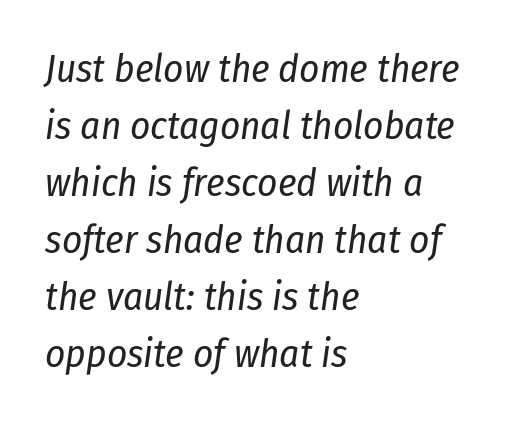
The image shows 39 px regular-weight, condensed type, italic (leaning right); set left-aligned, normal line spacing (1.46x), normal letter spacing, not underlined; low stroke contrast and a medium x-height.
